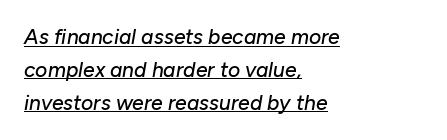
The image shows 21 px text type, italic (leaning right); set left-aligned, normal line spacing (1.56x), normal letter spacing, underlined.
